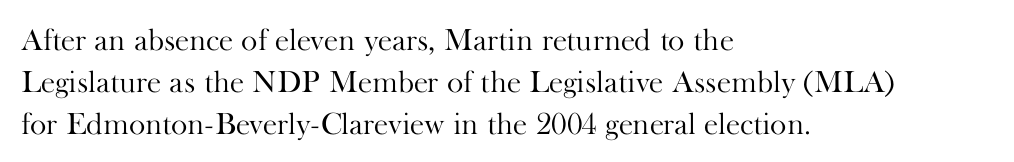
The image shows 31 px light serif type, upright; set left-aligned, normal line spacing (1.35x), normal letter spacing, not underlined; high stroke contrast and a small x-height.
